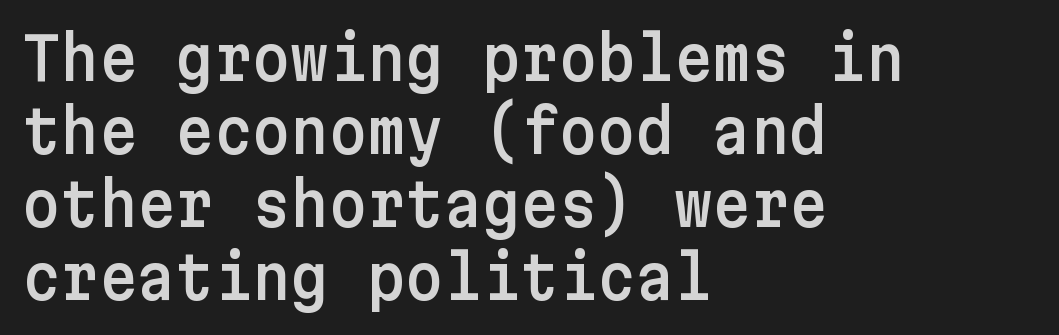
Any mark beneath the type? The region is blank. Observe the ordinary spacing: letters are neighbours, not strangers. A typesetter would label this face a sans. A student would call this left alignment; a typographer would say flush left, rag right. A typesetter would mark this as roman, not italic.
